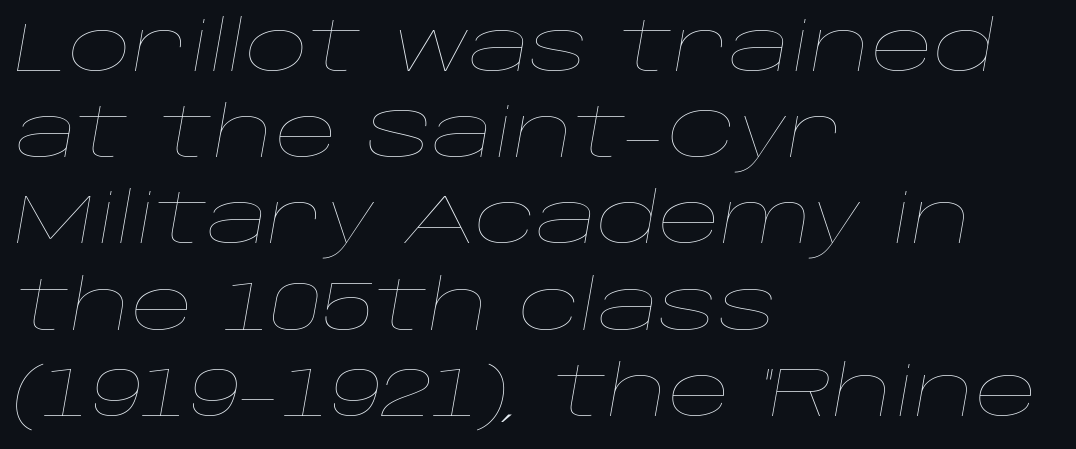
Q: Is the text bold? A: No.
Q: Is the text italic (slanted)? A: Yes, it leans right by about 10 degrees.
Q: Is the text underlined? A: No.
Q: How is the paragraph aligned? A: Left-aligned.
Q: Is the spacing between letters normal or unusually wide? A: Normal.
Q: Is the spacing between lines tight, normal or loose? A: Normal.
Q: Width (condensed, normal, or wide)? A: Wide.
Q: Stroke contrast? A: Low.
Q: x-height? A: Large.
Q: Monospaced? A: No.
